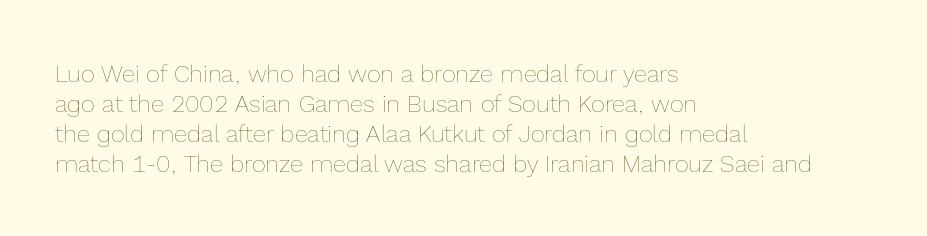
Q: Is the text bold? A: No.
Q: Is the text italic (slanted)? A: No, it is upright.
Q: Is the text underlined? A: No.
Q: How is the paragraph aligned? A: Left-aligned.
Q: Is the spacing between letters normal or unusually wide? A: Normal.
Q: Is the spacing between lines tight, normal or loose? A: Normal.
